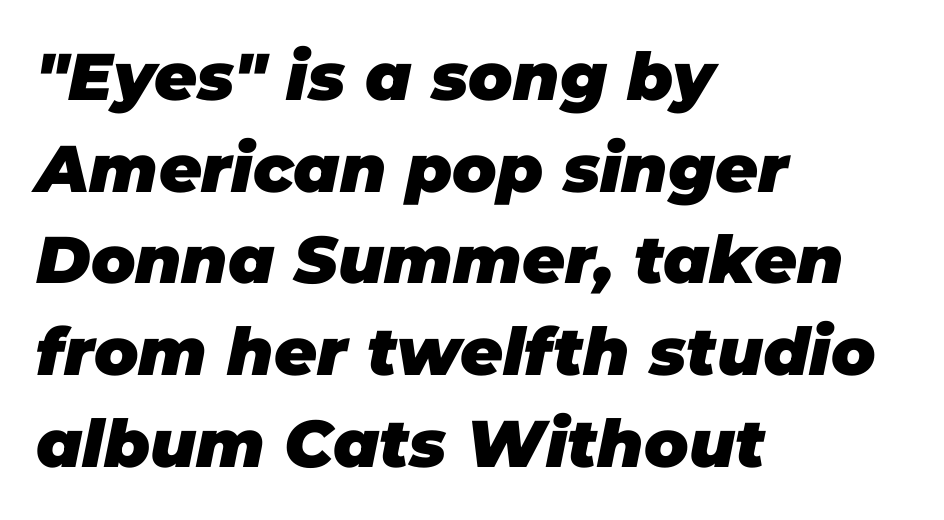
Q: Is the text bold? A: Yes.
Q: Is the text italic (slanted)? A: Yes, it leans right by about 11 degrees.
Q: Is the text underlined? A: No.
Q: How is the paragraph aligned? A: Left-aligned.
Q: Is the spacing between letters normal or unusually wide? A: Normal.
Q: Is the spacing between lines tight, normal or loose? A: Normal.
Q: Width (condensed, normal, or wide)? A: Normal.
Q: Stroke contrast? A: Low.
Q: x-height? A: Large.
Q: Monospaced? A: No.
